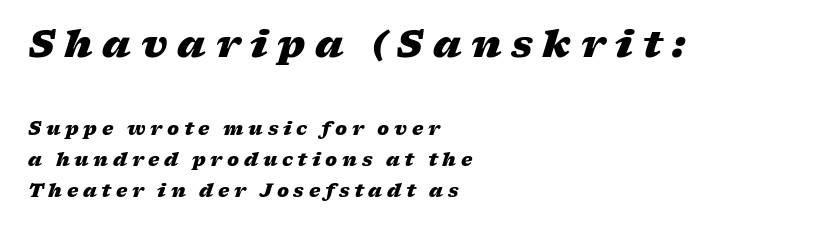
{"italic": "yes", "lean": "right", "slant_degrees": 17, "bold": "yes", "weight": "heavy", "width": "wide", "stroke_contrast": "low", "x_height": "medium", "monospaced": "no", "underline": "no", "align": "left", "line_spacing_ratio": 1.72, "letter_spacing": "wide", "letter_spacing_em": 0.26, "larger_block": "first", "size_ratio": 2.06, "glyph_px": 37}
